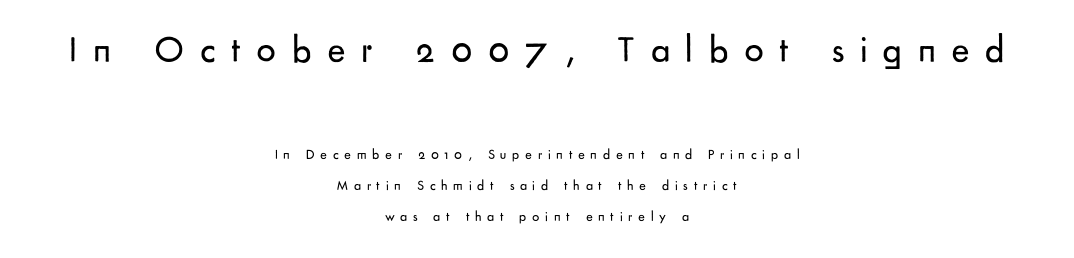
Q: Is the text bold? A: No.
Q: Is the text italic (slanted)? A: No, it is upright.
Q: Is the typeface a serif or a sans-serif typeface? A: Sans-serif.
Q: Is the text underlined? A: No.
Q: How is the paragraph aligned? A: Centered.
Q: Is the spacing between letters normal or unusually wide? A: Unusually wide.
Q: Is the spacing between lines tight, normal or loose? A: Loose.
Q: Which block of text is set in a larger size, the first (top) or the second (bottom)? A: The first (top) one.
Q: Width (condensed, normal, or wide)? A: Normal.
Q: Stroke contrast? A: Low.
Q: x-height? A: Small.
Q: Monospaced? A: No.
